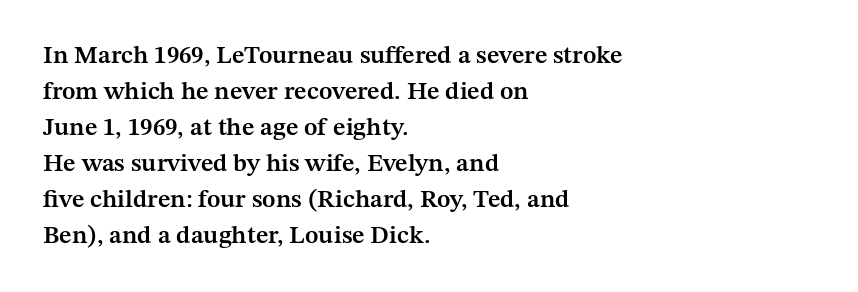
{"italic": "no", "bold": "semi", "underline": "no", "align": "left", "line_spacing": "normal", "line_spacing_ratio": 1.44, "letter_spacing": "normal", "letter_spacing_em": 0.0, "glyph_px": 25}
